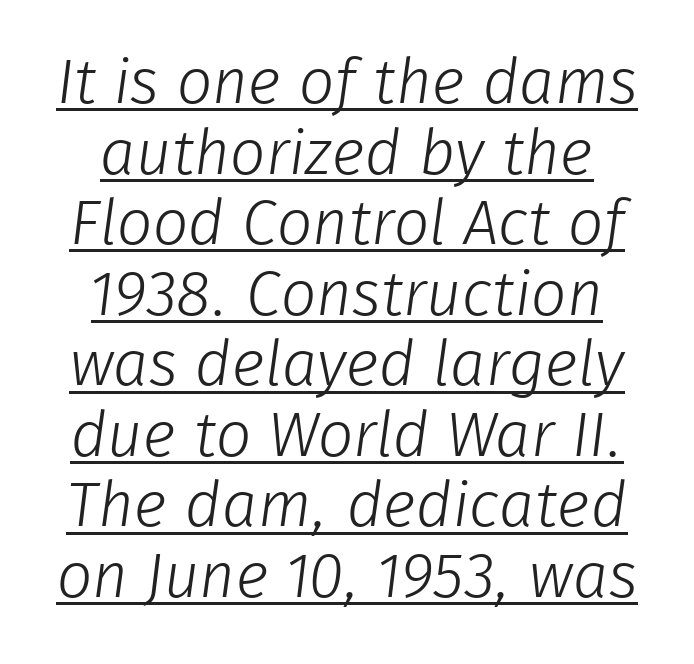
Look at the tracking — it's just the regular setting, nothing added. You can tell from the bare stems that sans-serif type was used. A baseline rule has been typeset under these characters. Do the characters align in a grid? No, the font is proportional. In terms of leading, this rendering errs on the cramped side.
